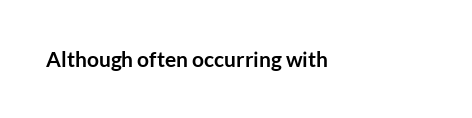
Q: Is the text bold? A: Yes.
Q: Is the text italic (slanted)? A: No, it is upright.
Q: Is the text underlined? A: No.
Q: How is the paragraph aligned? A: Left-aligned.
Q: Is the spacing between letters normal or unusually wide? A: Normal.
